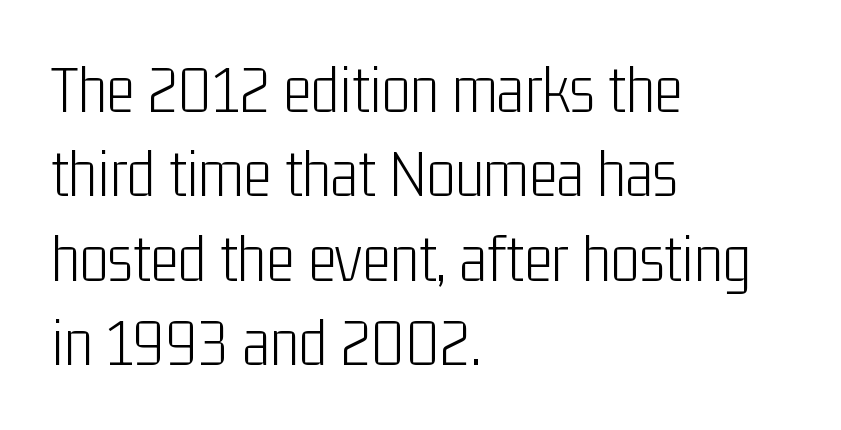
The image shows 68 px light, condensed sans-serif type, upright; set left-aligned, line spacing 1.24x, normal letter spacing, not underlined; low stroke contrast and a medium x-height.
